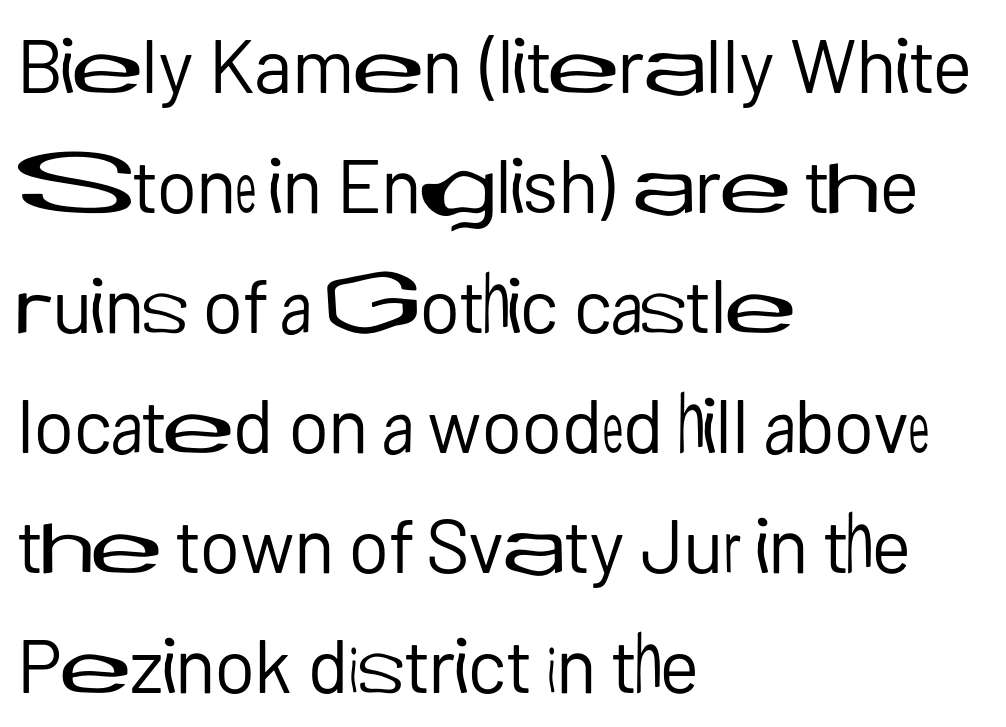
The image shows 76 px regular-weight sans-serif type, upright; set left-aligned, normal line spacing (1.58x), normal letter spacing, not underlined; low stroke contrast and a medium x-height.
